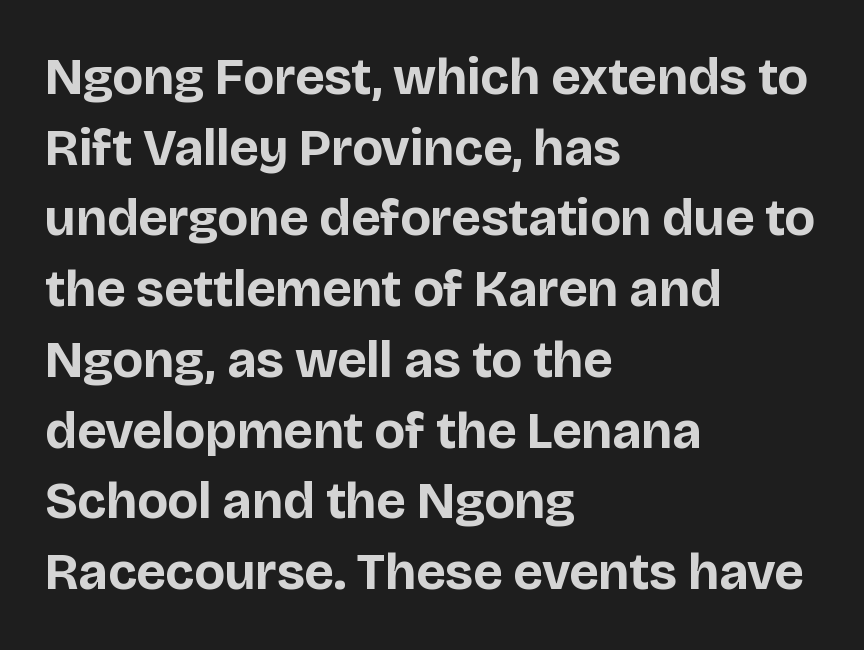
{"serif": "no", "italic": "no", "bold": "yes", "weight": "bold", "width": "normal", "stroke_contrast": "low", "x_height": "large", "monospaced": "no", "underline": "no", "align": "left", "line_spacing": "normal", "line_spacing_ratio": 1.36, "letter_spacing": "normal", "letter_spacing_em": 0.0, "glyph_px": 52}
